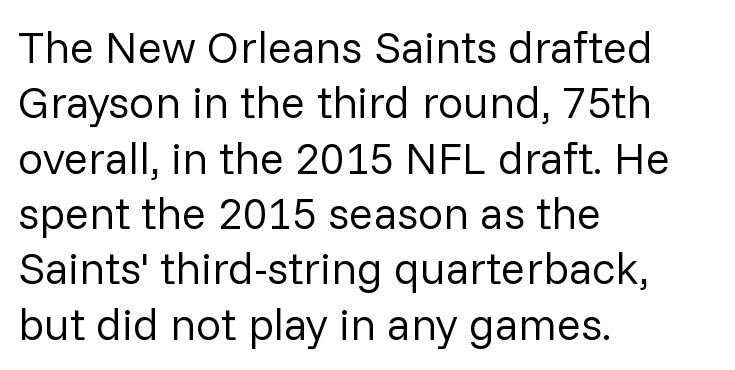
A typesetter would label this face a sans. Layout note: lines flush left. Honestly, the letter spacing is just normal — you wouldn't notice it. The letters look calm and open, with moderate or lighter stems. Is this a fixed-width face? No — the glyphs have proportional, varying widths.
